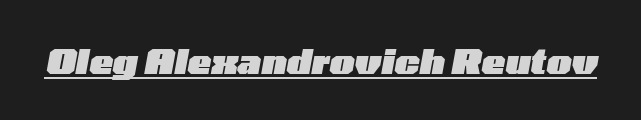
The letters are slanted; this is an italic face. Compared with typical body copy, the letter spacing here is the same. Here the designer chose a conventional face with non-uniform glyph widths. The glyphs have the mass of a bold cut. Underline: present.
